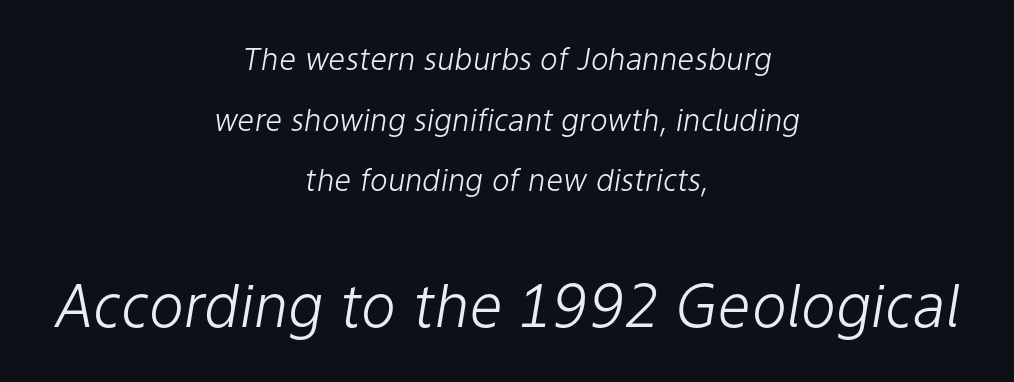
{"italic": "yes", "lean": "right", "slant_degrees": 9, "bold": "no", "weight": "light", "width": "normal", "stroke_contrast": "low", "x_height": "medium", "monospaced": "no", "underline": "no", "align": "center", "line_spacing": "loose", "line_spacing_ratio": 2.02, "letter_spacing": "normal", "letter_spacing_em": 0.0, "larger_block": "second", "size_ratio": 1.97, "glyph_px": 59}
